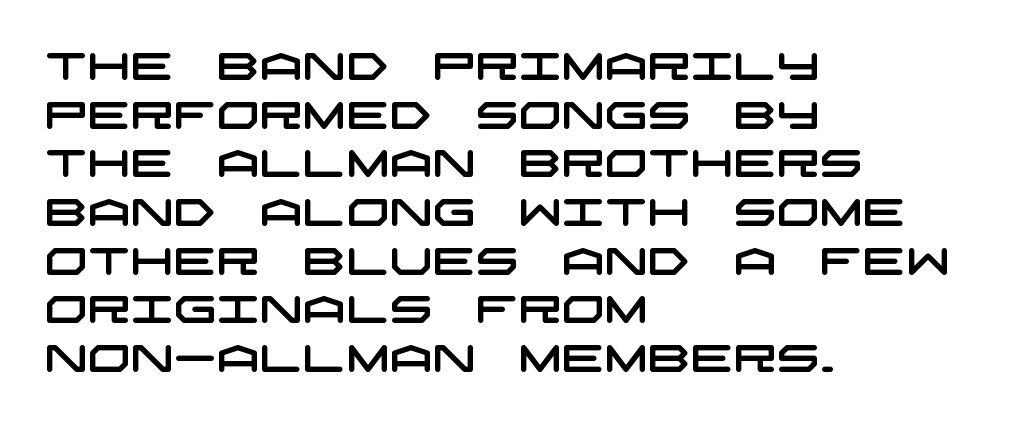
The image shows 38 px wide sans-serif type; set left-aligned, normal line spacing (1.28x), normal letter spacing, not underlined; low stroke contrast and a large x-height.
